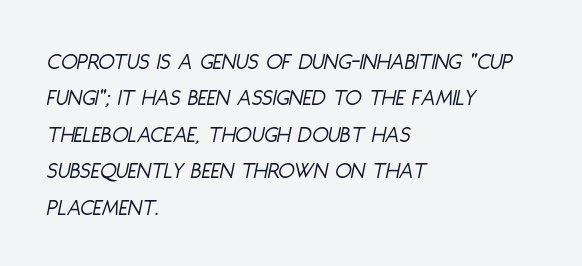
Q: Is the text bold? A: No.
Q: Is the text italic (slanted)? A: Yes, it leans right by about 11 degrees.
Q: Is the text underlined? A: No.
Q: How is the paragraph aligned? A: Left-aligned.
Q: Is the spacing between letters normal or unusually wide? A: Normal.
Q: Is the spacing between lines tight, normal or loose? A: Normal.
